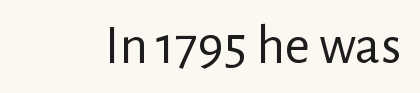
The image shows 55 px regular-weight sans-serif type, upright; set normal letter spacing, not underlined; low stroke contrast and a medium x-height.
